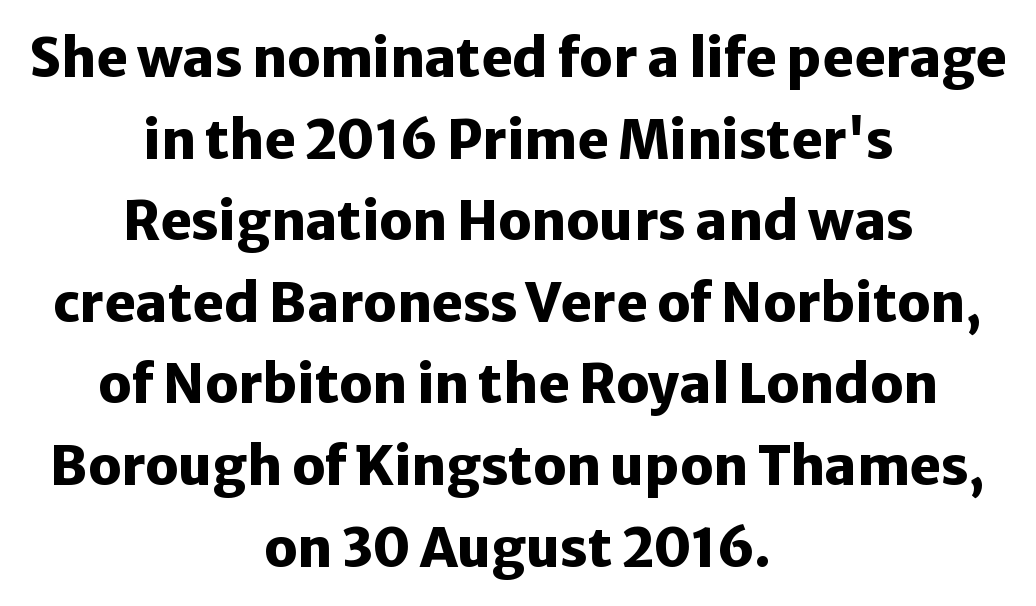
Q: Is the text bold? A: Yes.
Q: Is the text italic (slanted)? A: No, it is upright.
Q: Is the typeface a serif or a sans-serif typeface? A: Sans-serif.
Q: Is the text underlined? A: No.
Q: How is the paragraph aligned? A: Centered.
Q: Is the spacing between letters normal or unusually wide? A: Normal.
Q: Is the spacing between lines tight, normal or loose? A: Normal.
Q: Width (condensed, normal, or wide)? A: Normal.
Q: Stroke contrast? A: Low.
Q: x-height? A: Medium.
Q: Monospaced? A: No.
